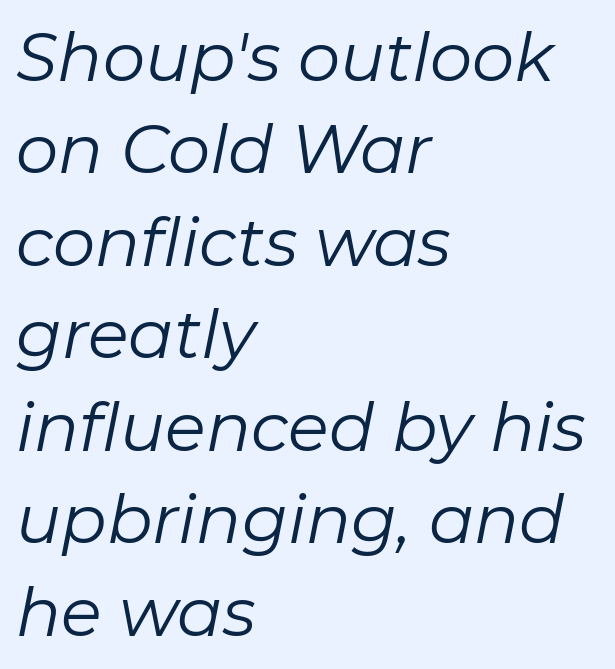
Q: Is the text bold? A: No.
Q: Is the text italic (slanted)? A: Yes, it leans right by about 11 degrees.
Q: Is the text underlined? A: No.
Q: How is the paragraph aligned? A: Left-aligned.
Q: Is the spacing between letters normal or unusually wide? A: Normal.
Q: Is the spacing between lines tight, normal or loose? A: Normal.
Q: Width (condensed, normal, or wide)? A: Normal.
Q: Stroke contrast? A: Low.
Q: x-height? A: Medium.
Q: Monospaced? A: No.
